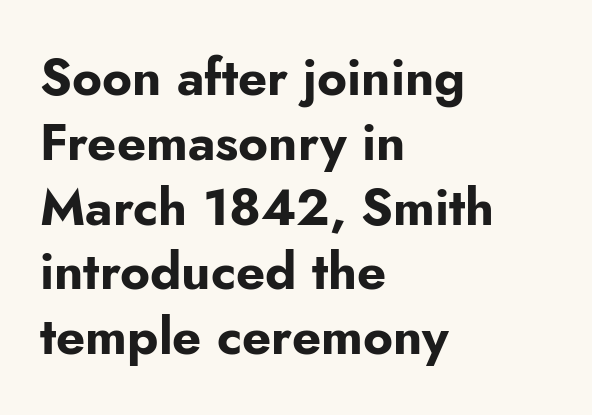
To sum up the face: it is a sans, with no serifs. The face used here is proportionally spaced, like ordinary book or web type. Baseline-to-baseline distance is the conventional proportion of letter height. Posture: upright roman.
